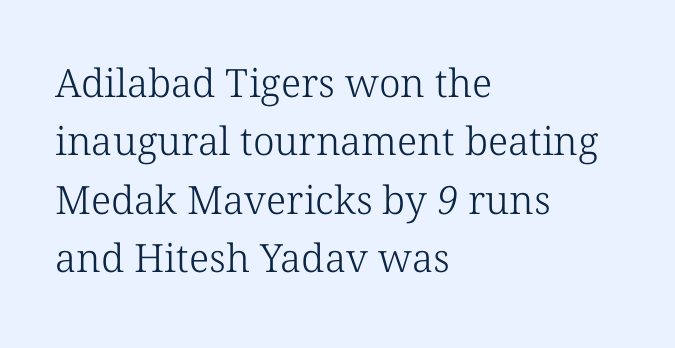
The image shows 39 px light serif type; set left-aligned, normal line spacing (1.5x), normal letter spacing, not underlined; low stroke contrast and a medium x-height.
